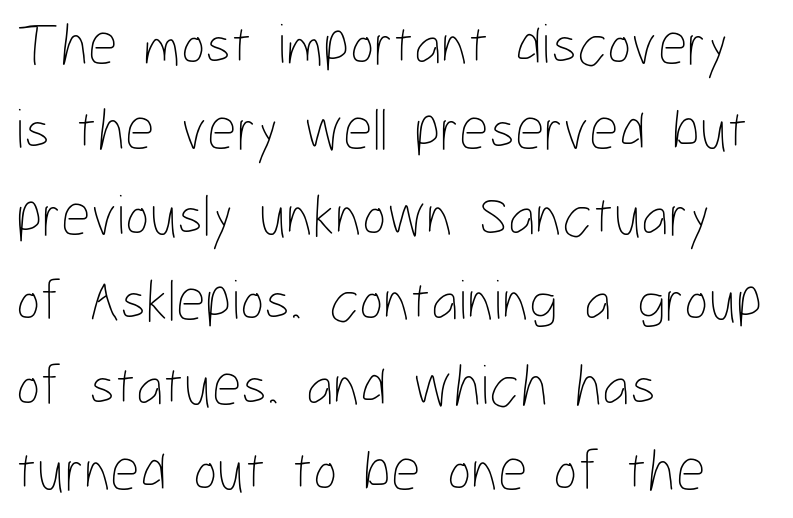
Q: Is the text bold? A: No.
Q: Is the text italic (slanted)? A: No, it is upright.
Q: Is the text underlined? A: No.
Q: How is the paragraph aligned? A: Left-aligned.
Q: Is the spacing between letters normal or unusually wide? A: Normal.
Q: Is the spacing between lines tight, normal or loose? A: Normal.
Q: Width (condensed, normal, or wide)? A: Condensed.
Q: Stroke contrast? A: Low.
Q: x-height? A: Medium.
Q: Monospaced? A: No.
